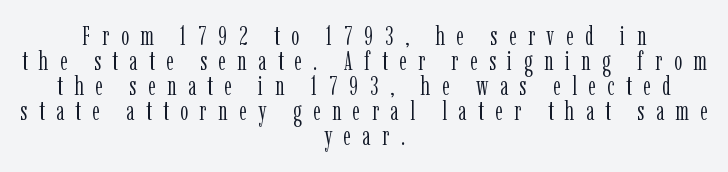
Each stroke keeps to a modest, everyday thickness or less. Posture: vertical. The gap between lines stays unmarked. This block would grow much taller if given ordinary leading; it's compressed now. The tracking jumps out immediately: characters are airy and widely separated.
